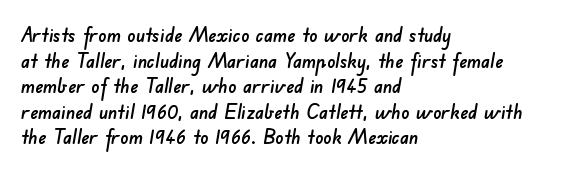
{"underline": "no", "align": "left", "line_spacing": "normal", "line_spacing_ratio": 1.28, "letter_spacing": "normal", "letter_spacing_em": 0.0, "glyph_px": 20}
